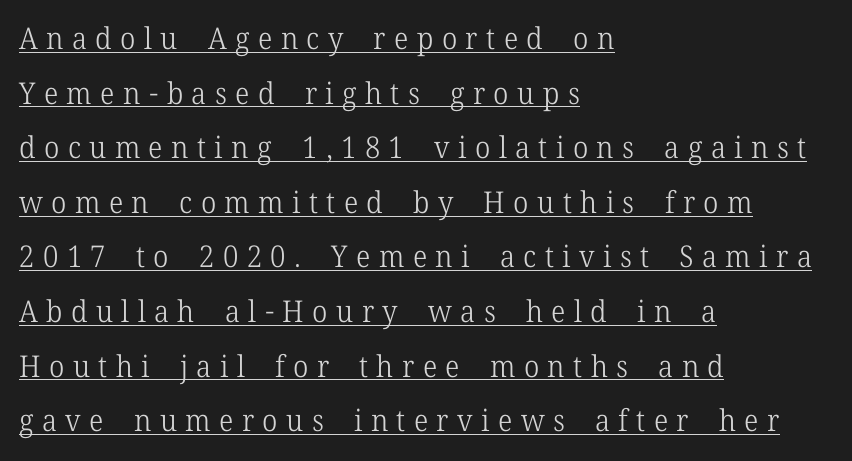
The image shows 30 px light serif type, upright; set left-aligned, line spacing 1.82x, unusually wide letter spacing (+0.28 em), underlined; low stroke contrast and a medium x-height.
